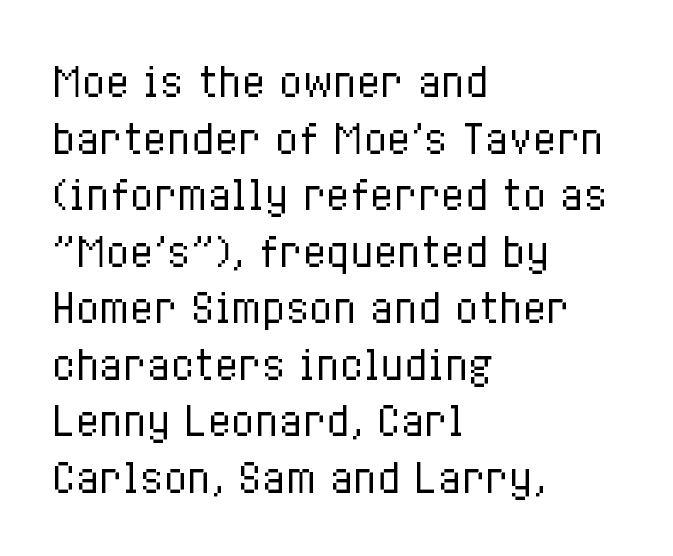
Beneath every word, the page is bare. Interline gaps are of average width in this sample. Is this a heavy cut? Hardly; it is regular or lighter. Tracking value appears to be zero — textbook default spacing. Looks like regular typesetting: each glyph gets only the width it needs.
